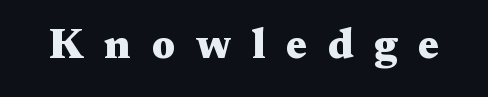
The image shows 42 px heavy, wide serif type, upright; set unusually wide letter spacing (+0.49 em), not underlined; medium stroke contrast and a medium x-height.
